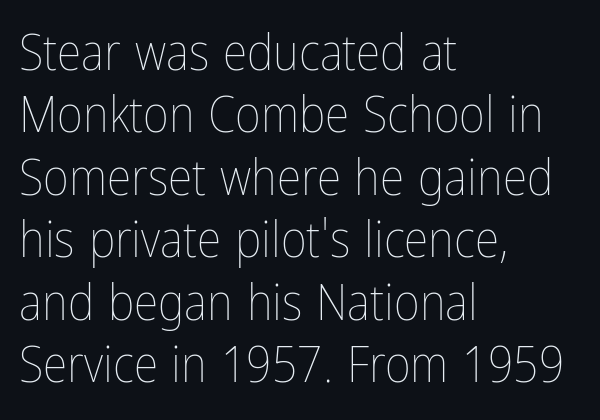
Q: Is the text bold? A: No.
Q: Is the text italic (slanted)? A: No, it is upright.
Q: Is the text underlined? A: No.
Q: How is the paragraph aligned? A: Left-aligned.
Q: Is the spacing between letters normal or unusually wide? A: Normal.
Q: Is the spacing between lines tight, normal or loose? A: Normal.
Q: Width (condensed, normal, or wide)? A: Condensed.
Q: Stroke contrast? A: Low.
Q: x-height? A: Medium.
Q: Monospaced? A: No.
